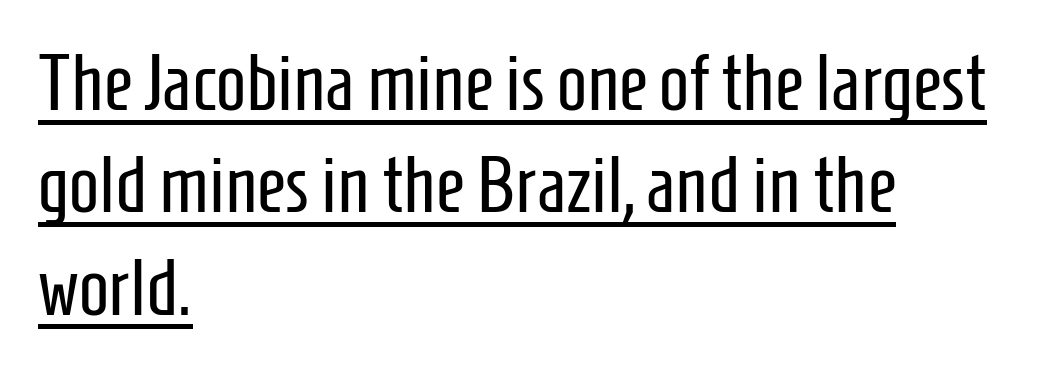
One glance says typical: line gaps are just what's usual. Summary of weight: not heavy and not bold. You can tell from the bare stems that sans-serif type was used. Looks like someone drew a line under every word here. Notice how the stems are strictly vertical — no italics here.
